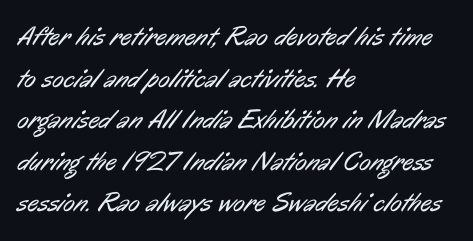
Here the glyphs are tracked normally, forming tight word shapes. This block has exactly the height ordinary leading produces. The setting favours the left margin, as ordinary paragraphs usually do. Type without underlining.
